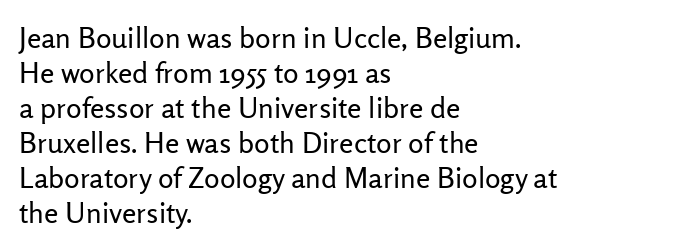
The image shows 29 px regular-weight sans-serif type, upright; set left-aligned, line spacing 1.21x, normal letter spacing, not underlined; low stroke contrast and a medium x-height.
